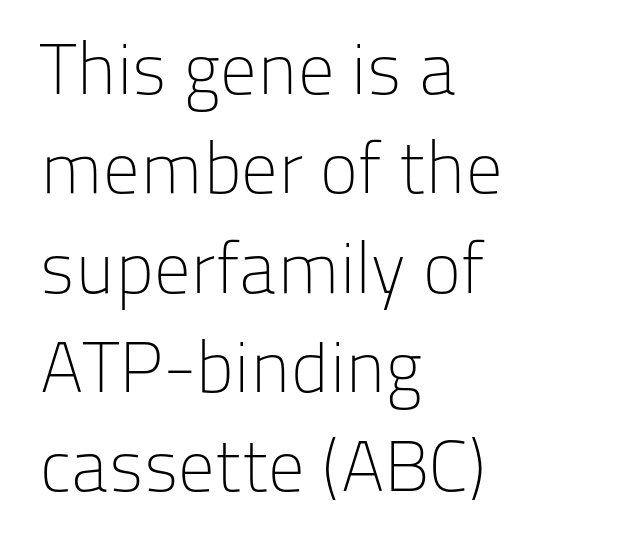
{"serif": "no", "italic": "no", "bold": "no", "weight": "light", "width": "normal", "stroke_contrast": "low", "x_height": "medium", "monospaced": "no", "underline": "no", "align": "left", "line_spacing": "normal", "line_spacing_ratio": 1.38, "letter_spacing": "normal", "letter_spacing_em": 0.0, "glyph_px": 72}
